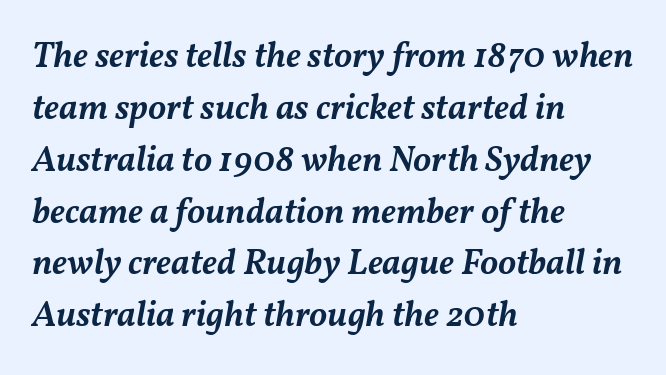
A somewhat darkened texture: the type is semibold rather than bold. The lines in this sample share a left origin and differ only in where they stop. Only glyphs here, with clear space below each row. The passage shown is typed in a proportional face where columns would drift. The vertical gap from one line to the next is medium. The text carries the slant typical of an italic or oblique font.
